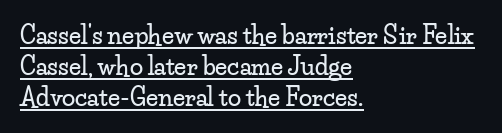
The image shows 24 px text type, upright; set left-aligned, normal line spacing (1.3x), normal letter spacing, underlined.
